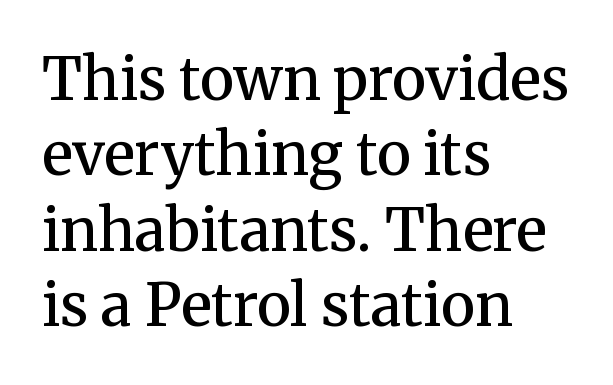
Q: Is the text bold? A: Semi-bold.
Q: Is the text italic (slanted)? A: No, it is upright.
Q: Is the typeface a serif or a sans-serif typeface? A: Serif.
Q: Is the text underlined? A: No.
Q: How is the paragraph aligned? A: Left-aligned.
Q: Is the spacing between letters normal or unusually wide? A: Normal.
Q: Is the spacing between lines tight, normal or loose? A: Normal.
Q: Width (condensed, normal, or wide)? A: Normal.
Q: Stroke contrast? A: Medium.
Q: x-height? A: Medium.
Q: Monospaced? A: No.
